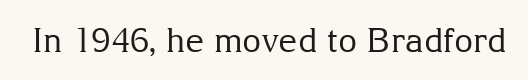
Q: Is the text bold? A: No.
Q: Is the text italic (slanted)? A: No, it is upright.
Q: Is the typeface a serif or a sans-serif typeface? A: Serif.
Q: Is the text underlined? A: No.
Q: Is the spacing between letters normal or unusually wide? A: Normal.
Q: Width (condensed, normal, or wide)? A: Normal.
Q: Stroke contrast? A: Medium.
Q: x-height? A: Medium.
Q: Monospaced? A: No.
